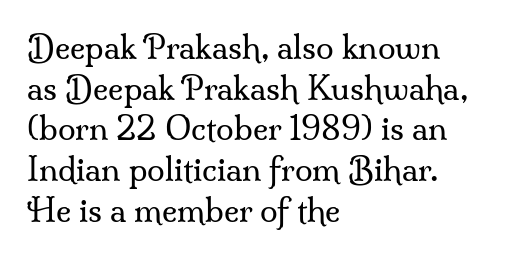
{"serif": "yes", "italic": "no", "bold": "no", "weight": "regular", "width": "normal", "stroke_contrast": "medium", "x_height": "small", "monospaced": "no", "underline": "no", "align": "left", "line_spacing": "normal", "line_spacing_ratio": 1.27, "letter_spacing": "normal", "letter_spacing_em": 0.0, "glyph_px": 32}
